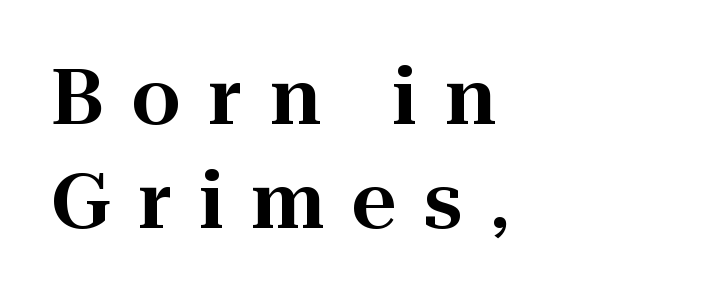
The designer left line spacing at the default. These lines have a slow, spaced-out rhythm from letter to letter. If you drew a ruler down the left edge, every line would touch it. Do the characters align in a grid? No, the font is proportional.
